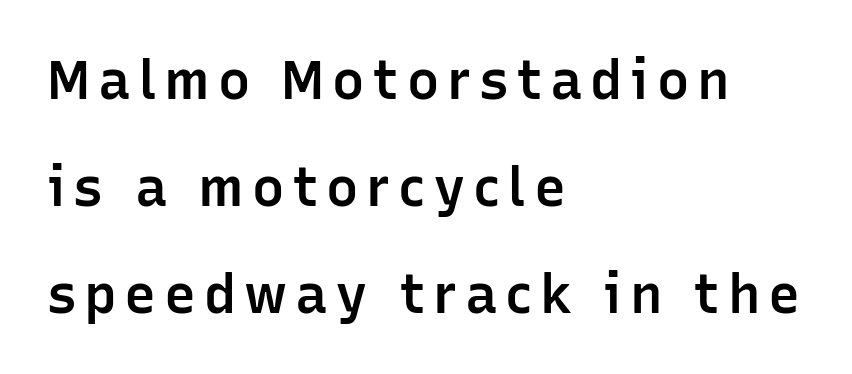
{"serif": "no", "italic": "no", "bold": "semi", "weight": "semibold", "width": "normal", "stroke_contrast": "low", "x_height": "medium", "monospaced": "no", "underline": "no", "align": "left", "line_spacing": "loose", "line_spacing_ratio": 1.98, "glyph_px": 54}
